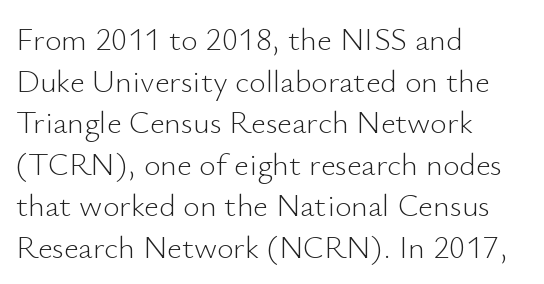
{"serif": "no", "italic": "no", "bold": "no", "weight": "light", "width": "normal", "stroke_contrast": "low", "x_height": "small", "monospaced": "no", "underline": "no", "align": "left", "line_spacing": "normal", "line_spacing_ratio": 1.3, "letter_spacing": "normal", "letter_spacing_em": 0.0, "glyph_px": 32}
